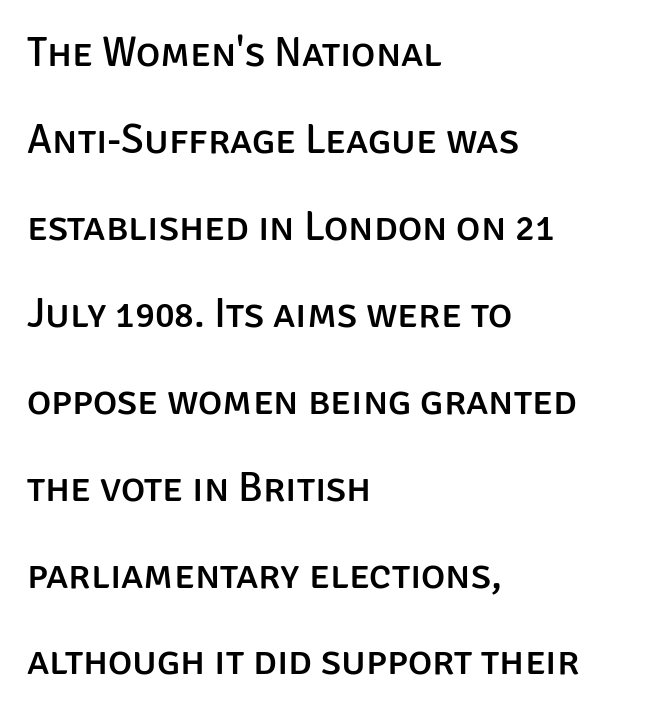
{"serif": "no", "italic": "no", "width": "normal", "stroke_contrast": "low", "x_height": "large", "monospaced": "no", "underline": "no", "align": "left", "line_spacing": "loose", "line_spacing_ratio": 2.12, "letter_spacing": "normal", "letter_spacing_em": 0.0, "glyph_px": 41}
